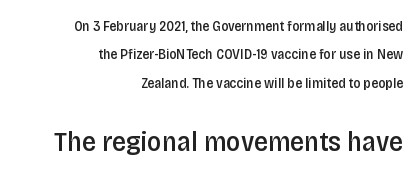
Does the leading feel generous? Absolutely, it's lavish. Casual observation: everything's shoved over to the right. Type without underlining. The typesetting leans somewhat heavy: a semibold.
